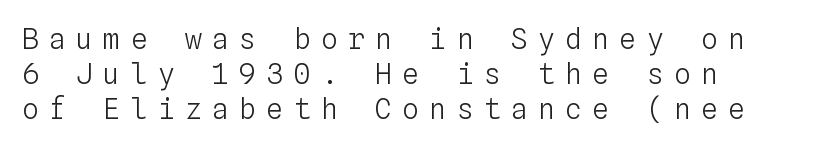
The image shows 28 px light type, upright, monospaced; set normal line spacing (1.25x), unusually wide letter spacing (+0.37 em), not underlined; low stroke contrast and a medium x-height.
